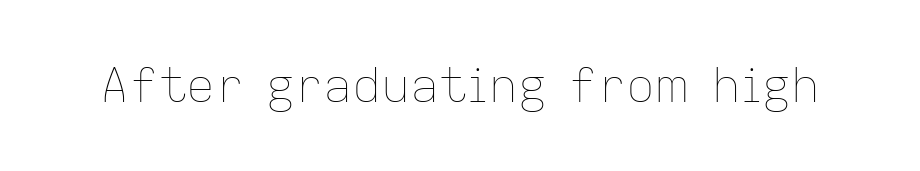
The image shows 48 px thin type, upright; set normal letter spacing, not underlined; low stroke contrast and a medium x-height.
